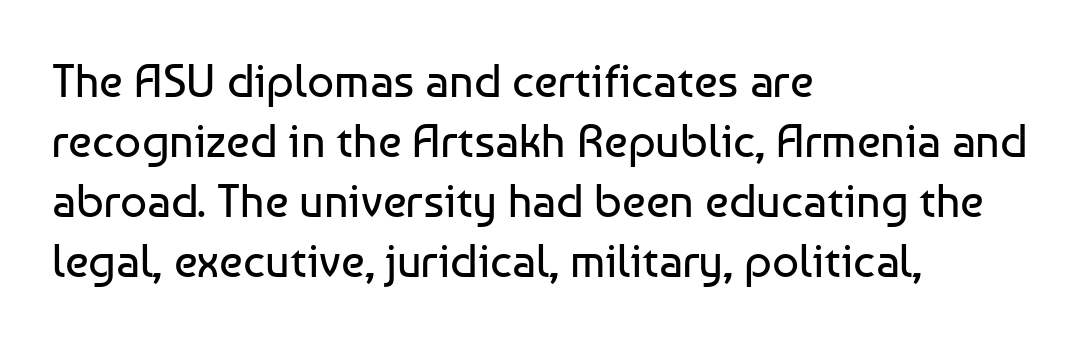
Q: Is the text bold? A: No.
Q: Is the text italic (slanted)? A: No, it is upright.
Q: Is the typeface a serif or a sans-serif typeface? A: Sans-serif.
Q: Is the text underlined? A: No.
Q: How is the paragraph aligned? A: Left-aligned.
Q: Is the spacing between letters normal or unusually wide? A: Normal.
Q: Is the spacing between lines tight, normal or loose? A: Normal.
Q: Width (condensed, normal, or wide)? A: Normal.
Q: Stroke contrast? A: Low.
Q: x-height? A: Medium.
Q: Monospaced? A: No.
